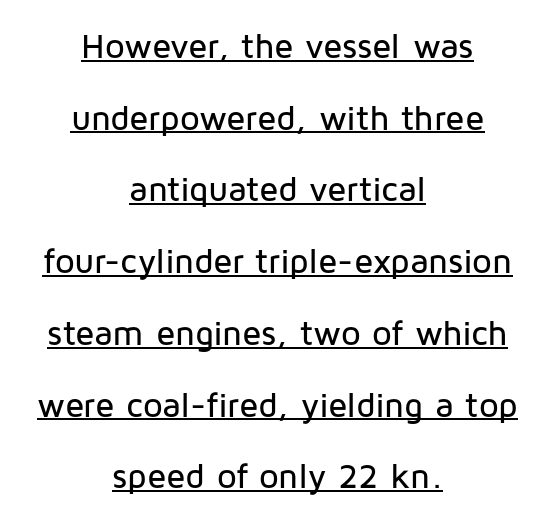
Vertical strokes here are truly vertical. If you measured baseline to baseline, you'd find a long distance. These lines are composed in type without serifs. The rendering uses the underline text-decoration.
